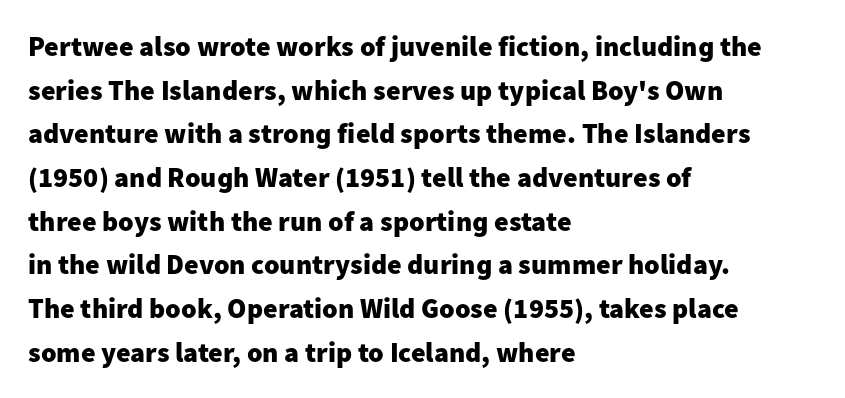
Q: Is the text bold? A: Yes.
Q: Is the text italic (slanted)? A: No, it is upright.
Q: Is the typeface a serif or a sans-serif typeface? A: Sans-serif.
Q: Is the text underlined? A: No.
Q: How is the paragraph aligned? A: Left-aligned.
Q: Is the spacing between letters normal or unusually wide? A: Normal.
Q: Is the spacing between lines tight, normal or loose? A: Normal.
Q: Width (condensed, normal, or wide)? A: Normal.
Q: Stroke contrast? A: Low.
Q: x-height? A: Medium.
Q: Monospaced? A: No.
